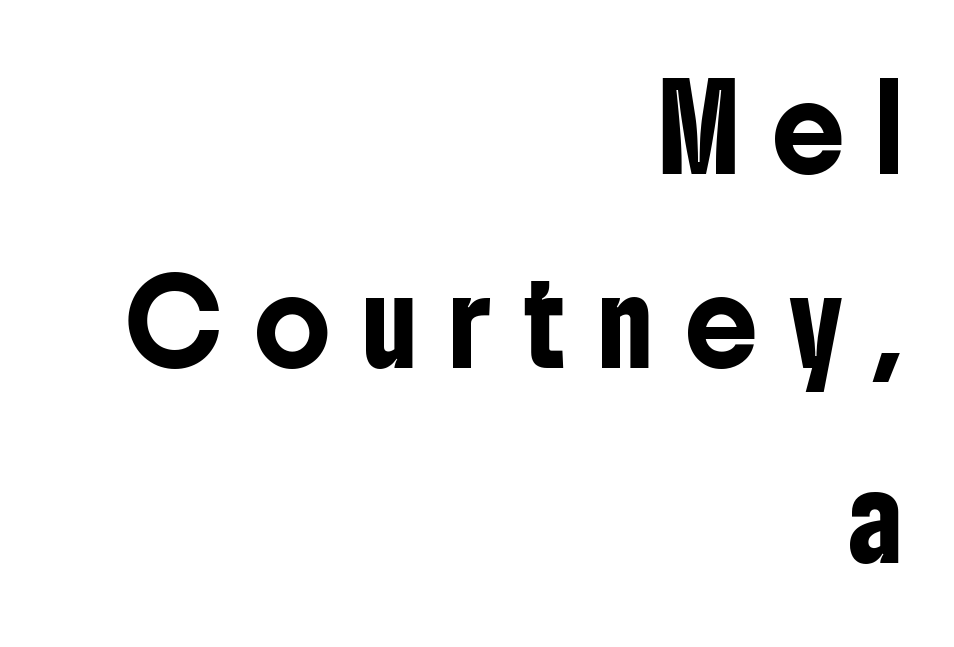
The image shows 80 px condensed sans-serif type, upright; set right-aligned, loose line spacing (2.43x), unusually wide letter spacing (+0.41 em), not underlined; low stroke contrast and a medium x-height.
